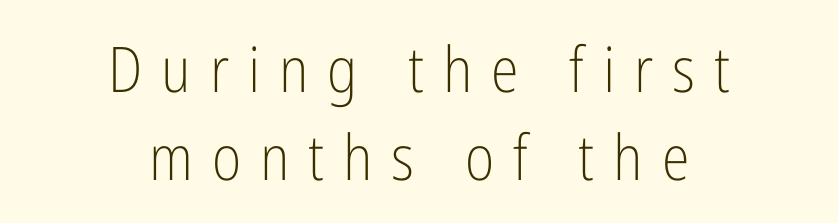
{"serif": "no", "italic": "no", "bold": "no", "weight": "light", "width": "condensed", "stroke_contrast": "low", "x_height": "medium", "monospaced": "no", "underline": "no", "align": "center", "line_spacing": "normal", "line_spacing_ratio": 1.39, "letter_spacing": "wide", "letter_spacing_em": 0.3, "glyph_px": 63}
